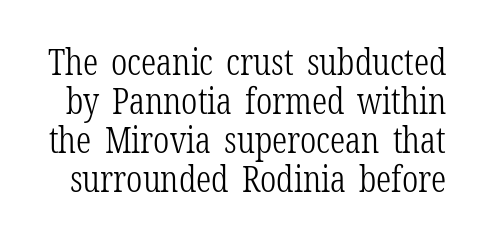
{"serif": "yes", "italic": "no", "bold": "no", "weight": "light", "width": "condensed", "stroke_contrast": "low", "x_height": "medium", "monospaced": "no", "underline": "no", "line_spacing": "tight", "line_spacing_ratio": 1.05, "letter_spacing": "normal", "letter_spacing_em": 0.0, "glyph_px": 37}
